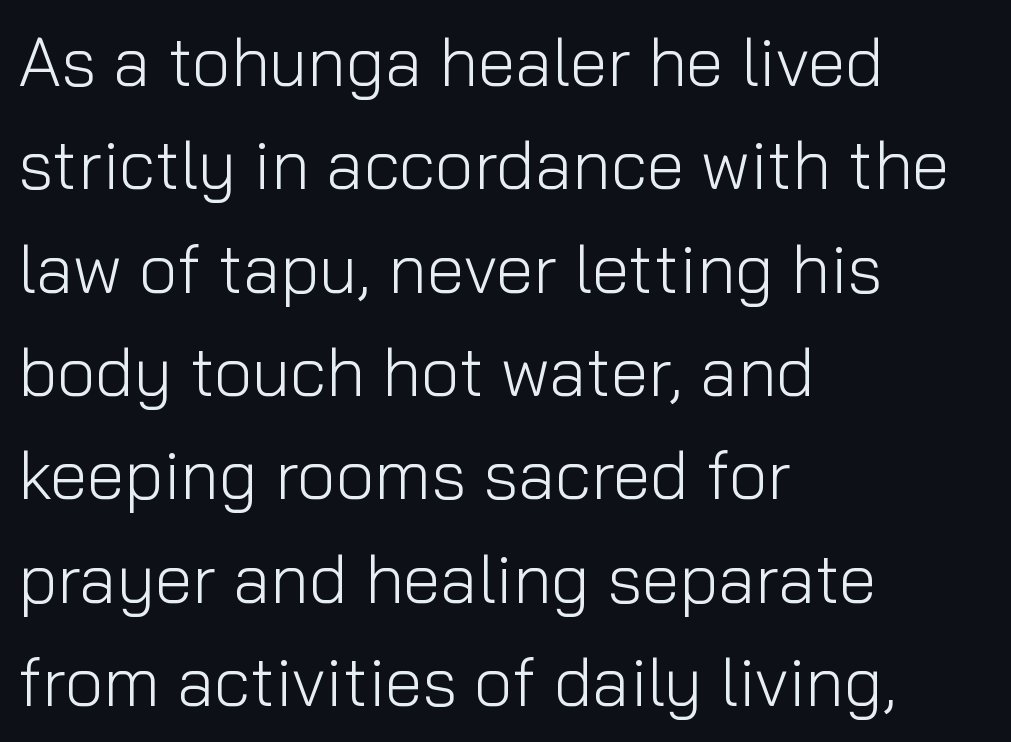
The image shows 68 px light sans-serif type, upright; set left-aligned, normal line spacing (1.52x), normal letter spacing, not underlined; low stroke contrast and a medium x-height.
